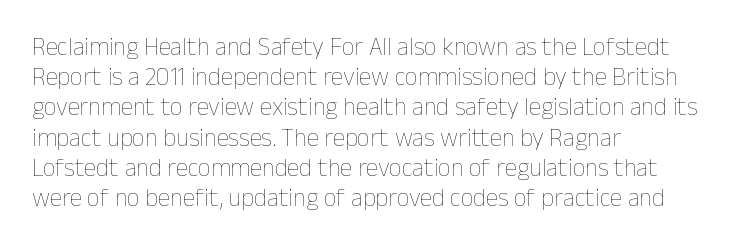
Q: Is the text bold? A: No.
Q: Is the text italic (slanted)? A: No, it is upright.
Q: Is the text underlined? A: No.
Q: How is the paragraph aligned? A: Left-aligned.
Q: Is the spacing between letters normal or unusually wide? A: Normal.
